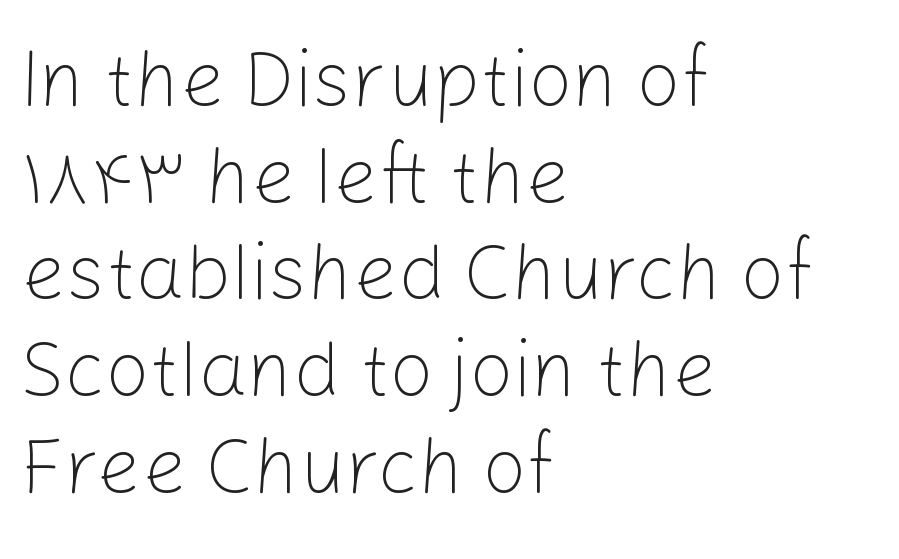
The image shows 78 px light sans-serif type, upright; set left-aligned, line spacing 1.24x, normal letter spacing, not underlined; low stroke contrast and a medium x-height.
